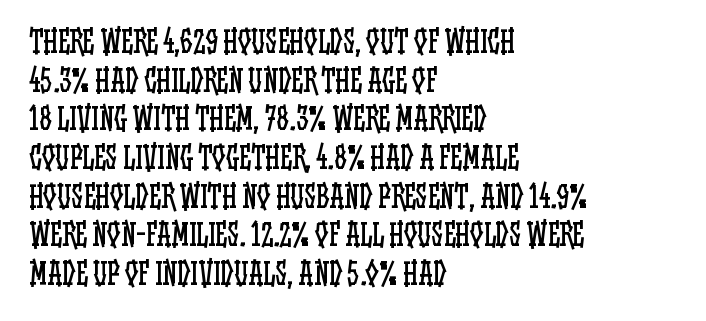
Q: Is the text bold? A: No.
Q: Is the text italic (slanted)? A: No, it is upright.
Q: Is the text underlined? A: No.
Q: How is the paragraph aligned? A: Left-aligned.
Q: Is the spacing between letters normal or unusually wide? A: Normal.
Q: Is the spacing between lines tight, normal or loose? A: Normal.
Q: Width (condensed, normal, or wide)? A: Condensed.
Q: Stroke contrast? A: Low.
Q: x-height? A: Large.
Q: Monospaced? A: No.
